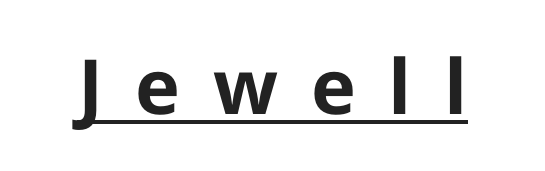
{"serif": "no", "italic": "no", "bold": "yes", "weight": "bold", "width": "normal", "stroke_contrast": "low", "x_height": "medium", "monospaced": "no", "underline": "yes", "letter_spacing": "wide", "letter_spacing_em": 0.43, "glyph_px": 76}
